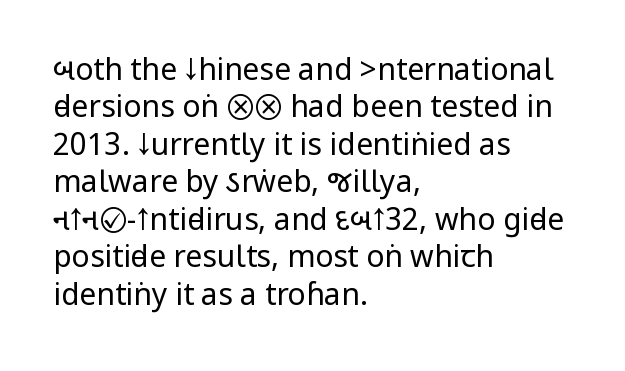
The image shows 30 px regular-weight, condensed sans-serif type, upright; set left-aligned, normal line spacing (1.25x), normal letter spacing, not underlined; low stroke contrast.
